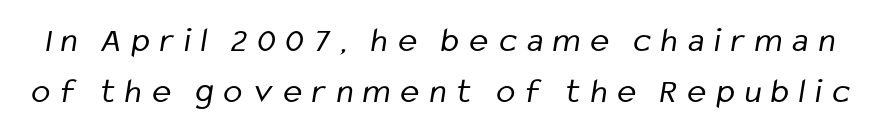
Notice how descenders clear the ascenders below comfortably — that's standard leading. The passage shown is typeset with a sans-serif family. Descenders hang freely into open space. The font is comparable to plain body text, perhaps lighter. Look at the tracking — it's clearly loosened, letters drifting apart. Is this a fixed-width face? No — the glyphs have proportional, varying widths.
